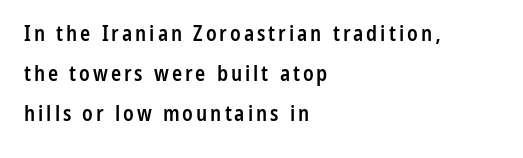
Compared with typical paragraphs, the rows here are farther apart. Italic? Not at all — the glyphs are vertical. The text block is weighted toward the left margin, trailing off unevenly rightward. Honestly, there is no underline to notice here at all. Every letter is mildly thick-stroked: semibold rather than bold.
